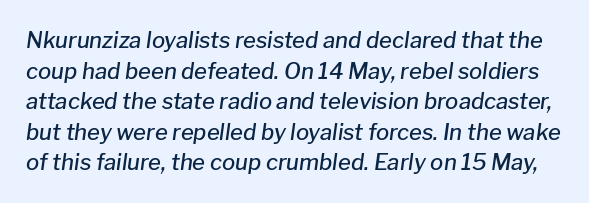
{"italic": "yes", "lean": "right", "slant_degrees": 8, "bold": "semi", "underline": "no", "line_spacing": "normal", "line_spacing_ratio": 1.39, "letter_spacing": "normal", "letter_spacing_em": 0.0, "glyph_px": 22}
